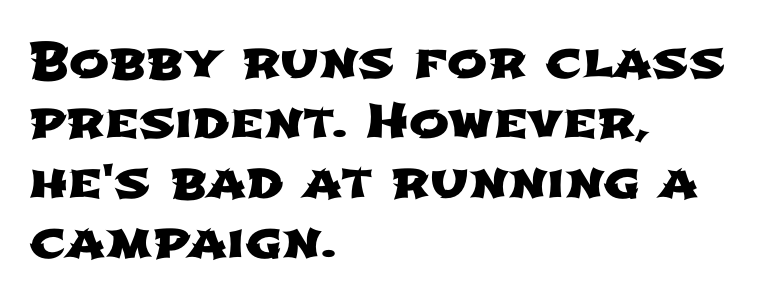
{"serif": "no", "width": "wide", "stroke_contrast": "low", "x_height": "medium", "monospaced": "no", "underline": "no", "align": "left", "line_spacing": "normal", "line_spacing_ratio": 1.25, "letter_spacing": "normal", "letter_spacing_em": 0.0, "glyph_px": 48}
